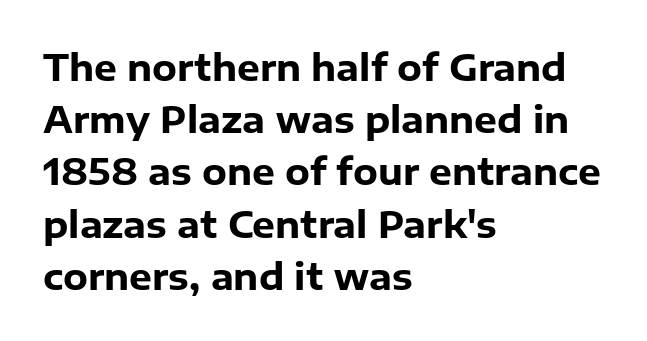
{"serif": "no", "italic": "no", "bold": "yes", "weight": "heavy", "width": "normal", "stroke_contrast": "low", "x_height": "medium", "monospaced": "no", "underline": "no", "align": "left", "line_spacing": "normal", "line_spacing_ratio": 1.45, "letter_spacing": "normal", "letter_spacing_em": 0.0, "glyph_px": 36}
